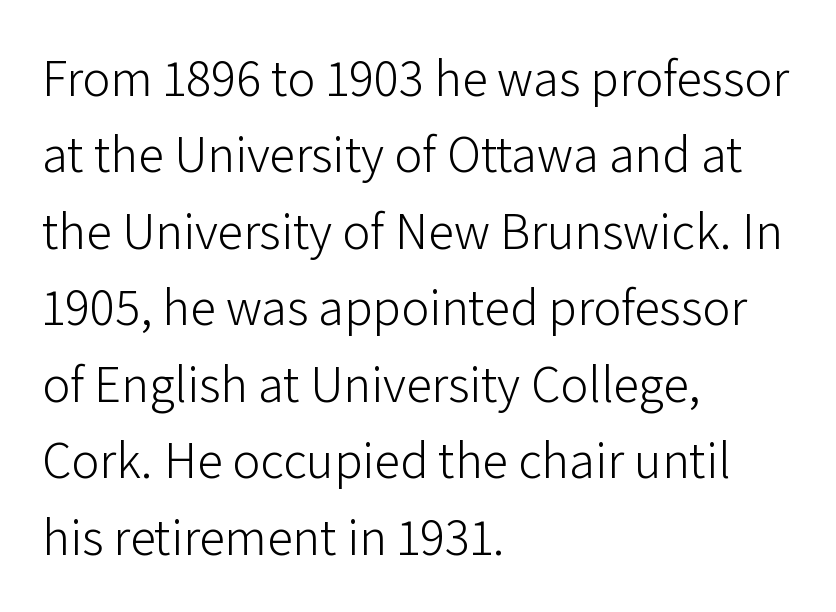
The image shows 52 px light sans-serif type, upright; set left-aligned, normal line spacing (1.47x), normal letter spacing, not underlined; low stroke contrast and a medium x-height.
